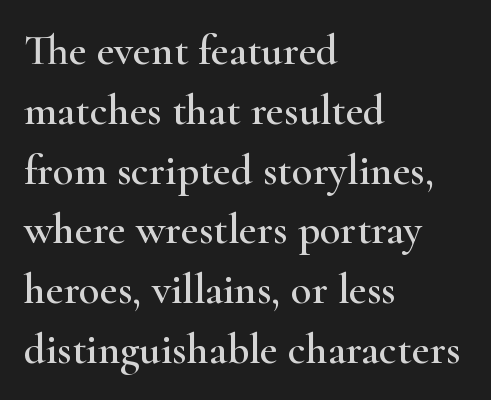
The image shows 43 px wide serif type, upright; set left-aligned, normal line spacing (1.39x), normal letter spacing, not underlined; high stroke contrast and a small x-height.
